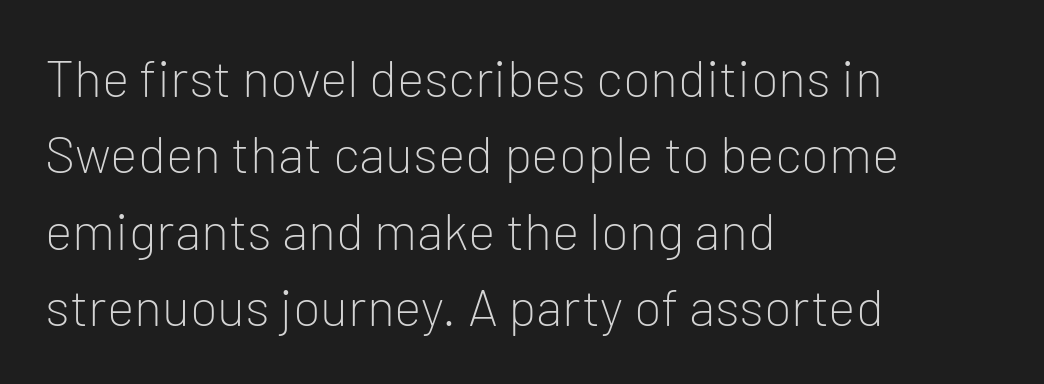
Q: Is the text bold? A: No.
Q: Is the text italic (slanted)? A: No, it is upright.
Q: Is the typeface a serif or a sans-serif typeface? A: Sans-serif.
Q: Is the text underlined? A: No.
Q: How is the paragraph aligned? A: Left-aligned.
Q: Is the spacing between letters normal or unusually wide? A: Normal.
Q: Is the spacing between lines tight, normal or loose? A: Normal.
Q: Width (condensed, normal, or wide)? A: Normal.
Q: Stroke contrast? A: Low.
Q: x-height? A: Medium.
Q: Monospaced? A: No.
